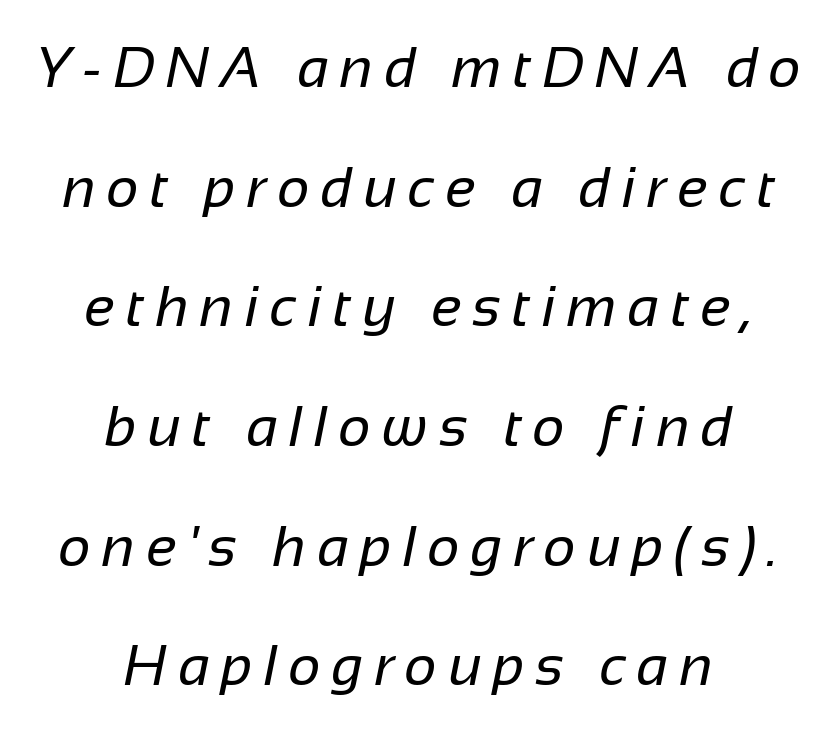
These lines are composed in type without serifs. The space beneath each line is pristine and unruled. Horizontal alignment here is central, giving a formal, balanced look. Regarding leading, the lines here are spaced well apart. The strokes are not fattened; the text isn't bold.
